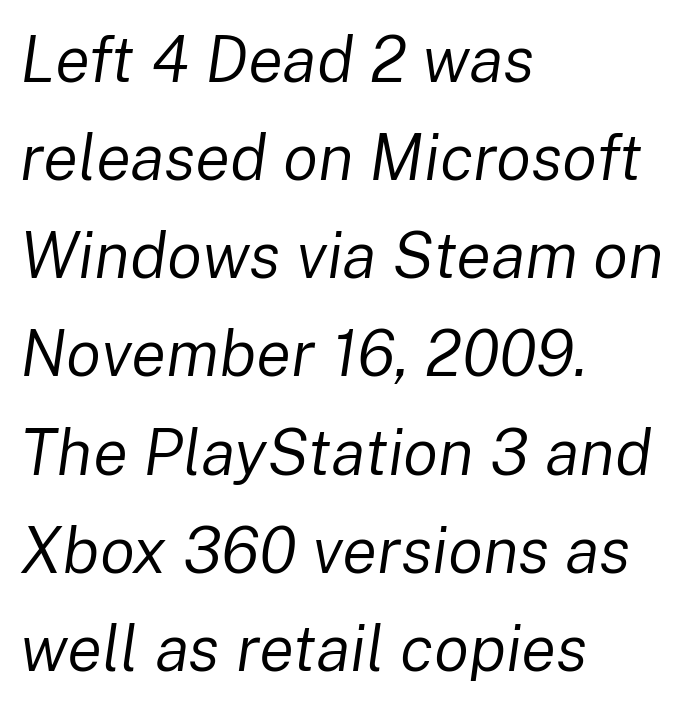
Q: Is the text bold? A: No.
Q: Is the text italic (slanted)? A: Yes, it leans right by about 8 degrees.
Q: Is the text underlined? A: No.
Q: How is the paragraph aligned? A: Left-aligned.
Q: Is the spacing between letters normal or unusually wide? A: Normal.
Q: Is the spacing between lines tight, normal or loose? A: Normal.
Q: Width (condensed, normal, or wide)? A: Normal.
Q: Stroke contrast? A: Low.
Q: x-height? A: Medium.
Q: Monospaced? A: No.
